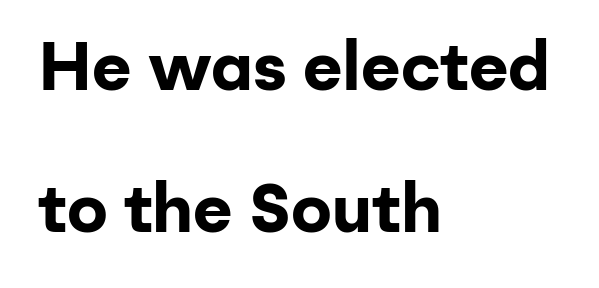
The image shows 68 px bold sans-serif type, upright; set left-aligned, loose line spacing (2.09x), normal letter spacing, not underlined; low stroke contrast and a medium x-height.
